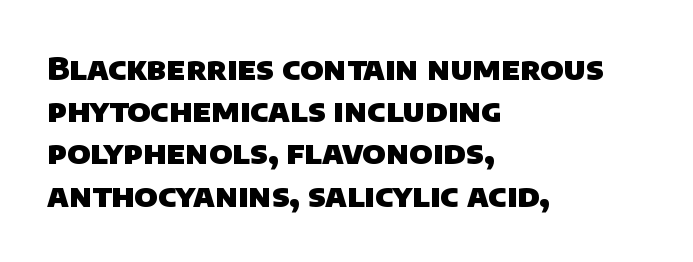
The image shows 32 px heavy sans-serif type; set left-aligned, normal line spacing (1.32x), normal letter spacing, not underlined; low stroke contrast and a large x-height.
